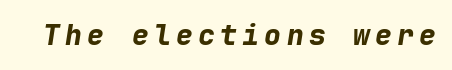
Fixed-width glyphs throughout — classic coding-font behaviour. These words are printed bold, with thick strokes throughout. Looking at the ascenders, they clearly lean. Plain, unruled lines of type.
